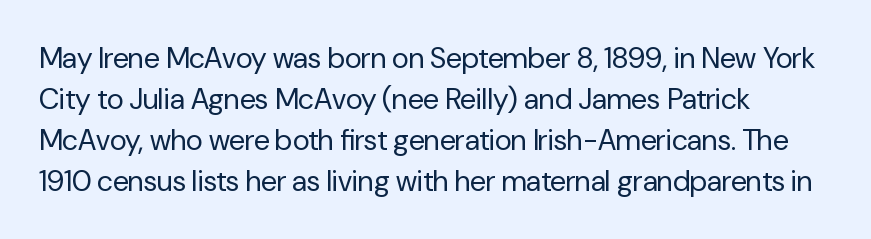
{"serif": "no", "italic": "no", "bold": "no", "weight": "regular", "width": "normal", "stroke_contrast": "low", "x_height": "medium", "monospaced": "no", "underline": "no", "align": "left", "line_spacing": "normal", "line_spacing_ratio": 1.41, "letter_spacing": "normal", "letter_spacing_em": 0.0, "glyph_px": 29}
